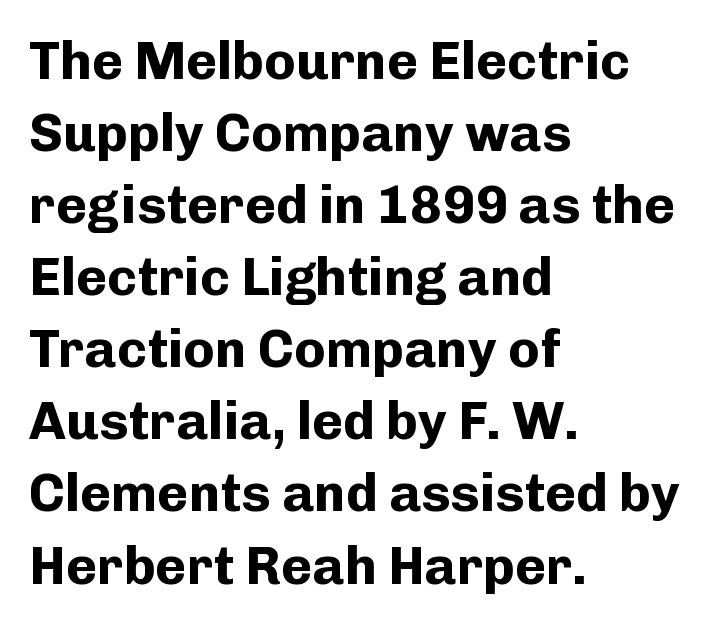
The setting favours the left margin, as ordinary paragraphs usually do. Words appear dense and cohesive because spacing is normal. Posture: upright roman. Beneath every word, the page is bare. These lines are composed in type without serifs.
